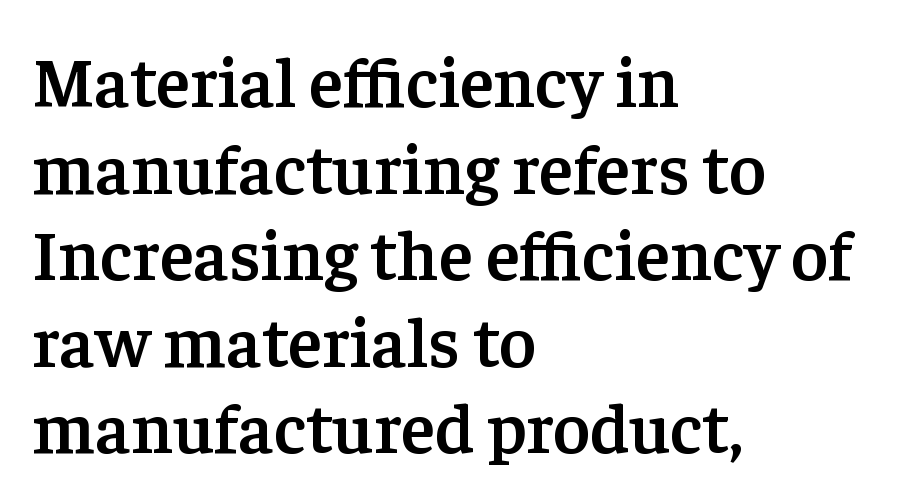
As a designer I'd log this as weight 600, semibold. The horizontal fit of the characters is conventional and even. In terms of letterform style, serifs are clearly present. This sample has the flowing, uneven cadence of proportional lettering. Words float on clear page, feet unadorned.
